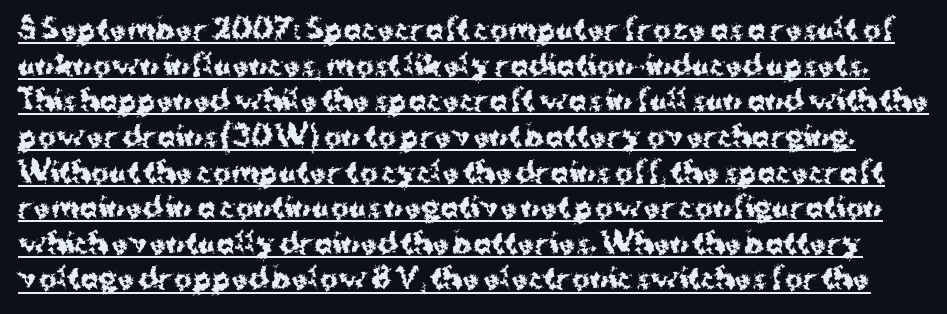
{"italic": "no", "bold": "yes", "underline": "yes", "line_spacing": "normal", "line_spacing_ratio": 1.32, "letter_spacing": "normal", "letter_spacing_em": 0.0, "glyph_px": 27}
